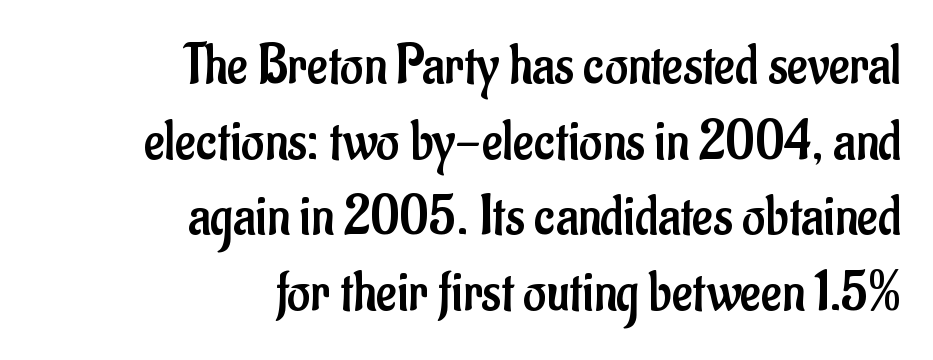
Q: Is the text bold? A: No.
Q: Is the text italic (slanted)? A: No, it is upright.
Q: Is the typeface a serif or a sans-serif typeface? A: Sans-serif.
Q: Is the text underlined? A: No.
Q: How is the paragraph aligned? A: Right-aligned.
Q: Is the spacing between letters normal or unusually wide? A: Normal.
Q: Is the spacing between lines tight, normal or loose? A: Normal.
Q: Width (condensed, normal, or wide)? A: Condensed.
Q: Stroke contrast? A: Low.
Q: x-height? A: Small.
Q: Monospaced? A: No.
